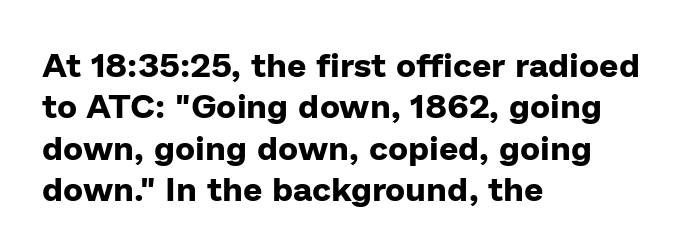
Q: Is the text bold? A: Yes.
Q: Is the text italic (slanted)? A: No, it is upright.
Q: Is the typeface a serif or a sans-serif typeface? A: Sans-serif.
Q: Is the text underlined? A: No.
Q: How is the paragraph aligned? A: Left-aligned.
Q: Is the spacing between letters normal or unusually wide? A: Normal.
Q: Width (condensed, normal, or wide)? A: Normal.
Q: Stroke contrast? A: Low.
Q: x-height? A: Medium.
Q: Monospaced? A: No.
